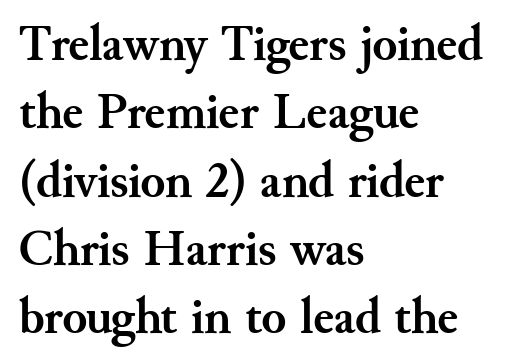
Q: Is the text bold? A: Yes.
Q: Is the text italic (slanted)? A: No, it is upright.
Q: Is the typeface a serif or a sans-serif typeface? A: Serif.
Q: Is the text underlined? A: No.
Q: How is the paragraph aligned? A: Left-aligned.
Q: Is the spacing between letters normal or unusually wide? A: Normal.
Q: Is the spacing between lines tight, normal or loose? A: Normal.
Q: Width (condensed, normal, or wide)? A: Normal.
Q: Stroke contrast? A: Medium.
Q: x-height? A: Small.
Q: Monospaced? A: No.
